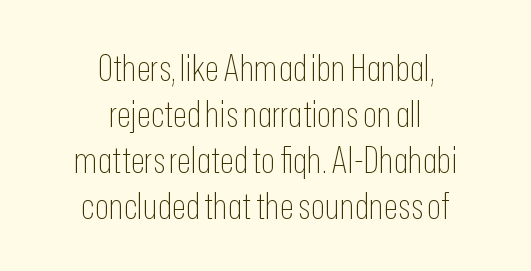
The image shows 37 px thin, condensed sans-serif type, upright; set centered, line spacing 1.24x, normal letter spacing, not underlined; low stroke contrast and a medium x-height.
